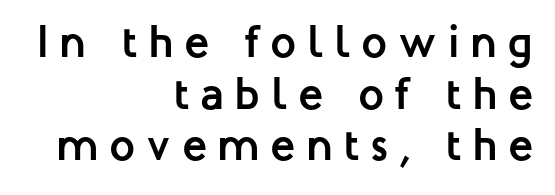
The image shows 46 px semibold sans-serif type, upright; set right-aligned, tight line spacing (1.12x), unusually wide letter spacing (+0.23 em), not underlined; low stroke contrast and a medium x-height.
